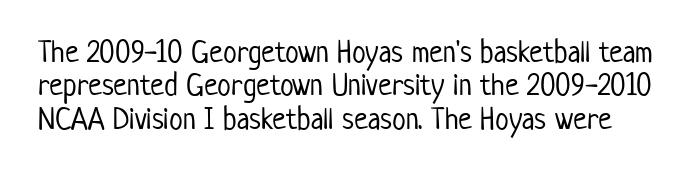
Q: Is the text bold? A: No.
Q: Is the text italic (slanted)? A: No, it is upright.
Q: Is the typeface a serif or a sans-serif typeface? A: Sans-serif.
Q: Is the text underlined? A: No.
Q: Is the spacing between letters normal or unusually wide? A: Normal.
Q: Is the spacing between lines tight, normal or loose? A: Tight.
Q: Width (condensed, normal, or wide)? A: Condensed.
Q: Stroke contrast? A: Low.
Q: x-height? A: Medium.
Q: Monospaced? A: No.
